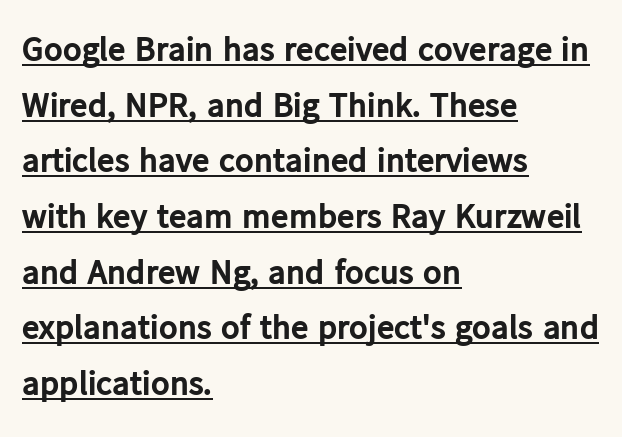
The image shows 35 px bold sans-serif type, upright; set left-aligned, normal line spacing (1.59x), normal letter spacing, underlined; low stroke contrast and a medium x-height.
